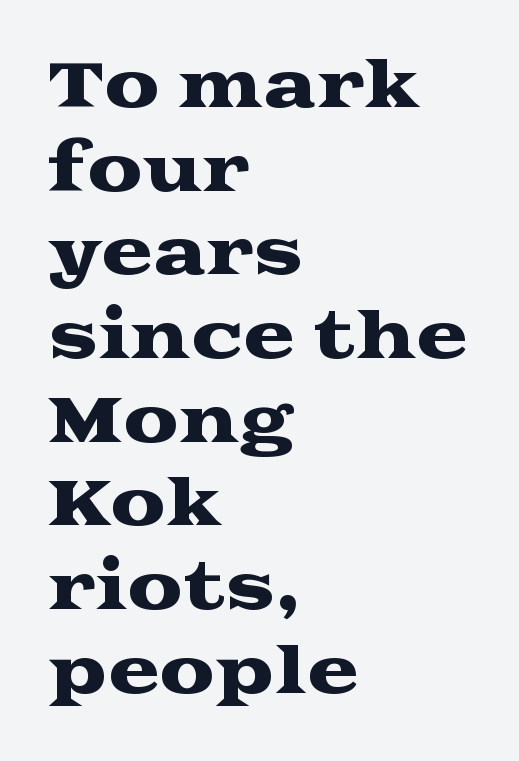
Q: Is the text italic (slanted)? A: No, it is upright.
Q: Is the typeface a serif or a sans-serif typeface? A: Serif.
Q: Is the text underlined? A: No.
Q: How is the paragraph aligned? A: Left-aligned.
Q: Is the spacing between letters normal or unusually wide? A: Normal.
Q: Is the spacing between lines tight, normal or loose? A: Normal.
Q: Width (condensed, normal, or wide)? A: Wide.
Q: Stroke contrast? A: Medium.
Q: x-height? A: Medium.
Q: Monospaced? A: No.
